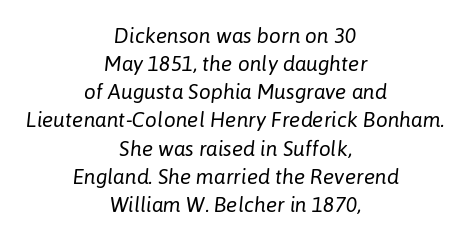
Stem width sits at or under what a default text font uses. The rows are spaced the way most documents space them. Type without underlining. Centered paragraph, ragged on both sides. The specimen reads as italic at a glance. Compared with typical body copy, the letter spacing here is the same.
